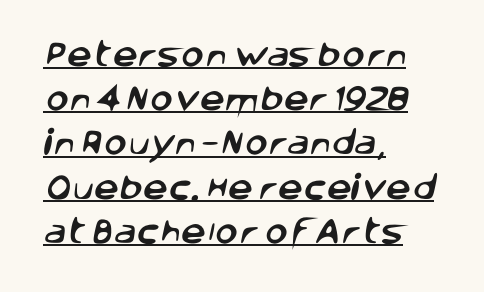
{"serif": "no", "width": "normal", "stroke_contrast": "low", "x_height": "large", "monospaced": "no", "underline": "yes", "align": "left", "line_spacing": "normal", "line_spacing_ratio": 1.58, "letter_spacing": "normal", "letter_spacing_em": 0.0, "glyph_px": 28}
